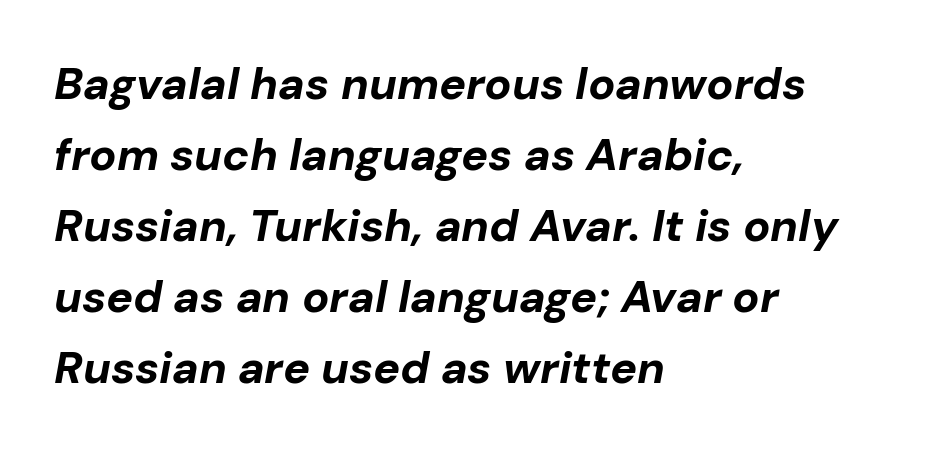
Where is the straight margin? On the left. The specimen omits any rule beneath the text block's lines. The letterforms sit shoulder to shoulder at normal distance. Varying glyph widths throughout — classic text-font behaviour. Stroke thickness is high; the sample reads as a true bold. Style check: oblique.
